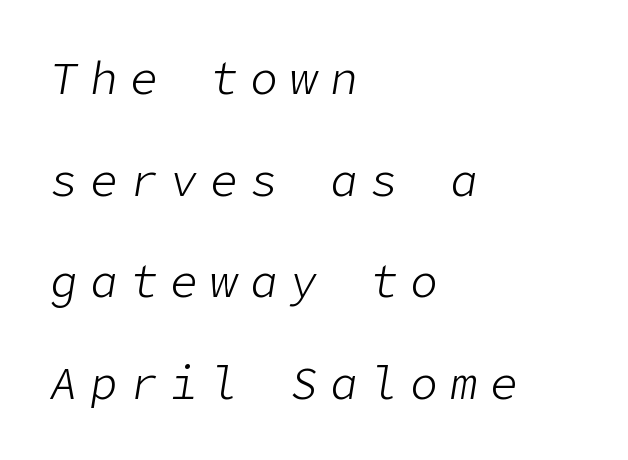
Style check: oblique. A light-to-regular cut is what we see here. The block of text is sparse from top to bottom, with ample space between rows. A typesetter would call this heavily tracked-out type. The area under the type is left untouched.
